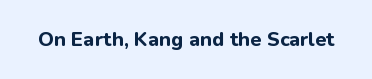
{"italic": "no", "bold": "yes", "underline": "no", "letter_spacing": "normal", "letter_spacing_em": 0.0, "glyph_px": 20}
